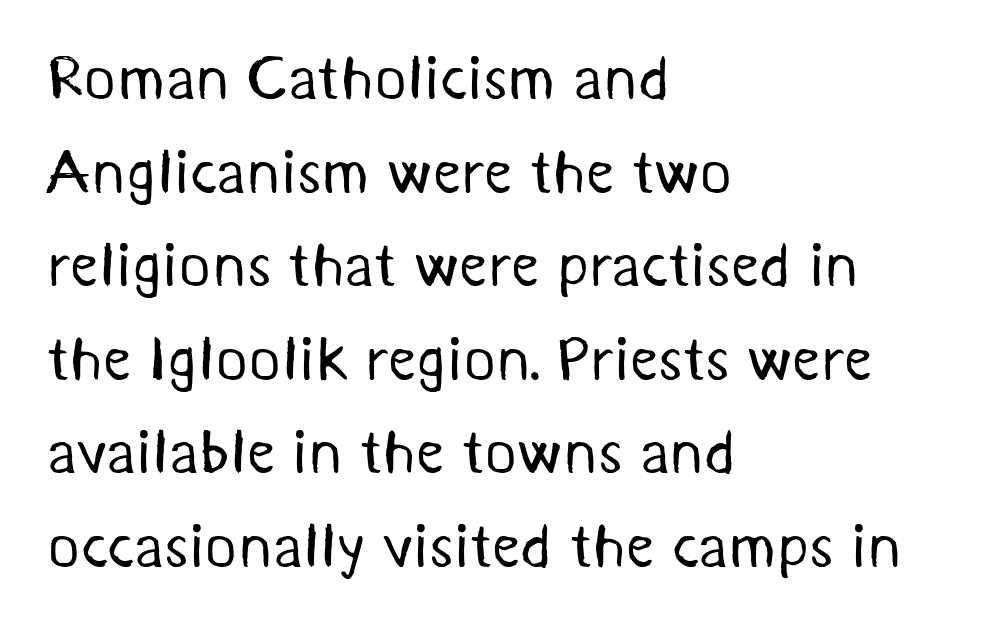
Q: Is the text bold? A: No.
Q: Is the typeface a serif or a sans-serif typeface? A: Sans-serif.
Q: Is the text underlined? A: No.
Q: How is the paragraph aligned? A: Left-aligned.
Q: Is the spacing between letters normal or unusually wide? A: Normal.
Q: Is the spacing between lines tight, normal or loose? A: Normal.
Q: Width (condensed, normal, or wide)? A: Normal.
Q: Stroke contrast? A: Medium.
Q: x-height? A: Medium.
Q: Monospaced? A: No.
